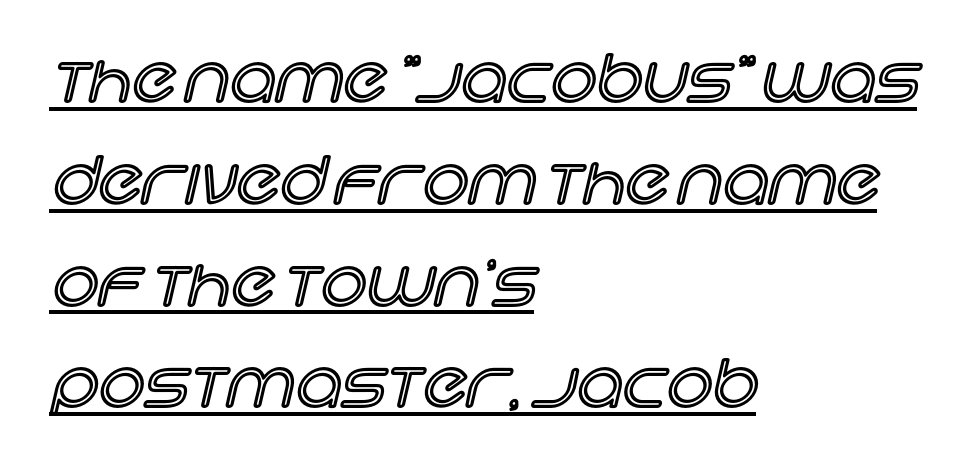
Spacing verdict: proportional, widths tailored to each character. Each new line begins a customary step beneath the previous one. Layout note: lines flush left. Nothing unusual about the tracking: characters are spaced as the font intends.
